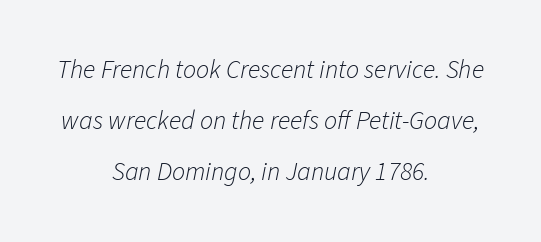
{"italic": "yes", "lean": "right", "slant_degrees": 11, "bold": "no", "underline": "no", "align": "center", "line_spacing": "loose", "line_spacing_ratio": 1.96, "letter_spacing": "normal", "letter_spacing_em": 0.0, "glyph_px": 26}
